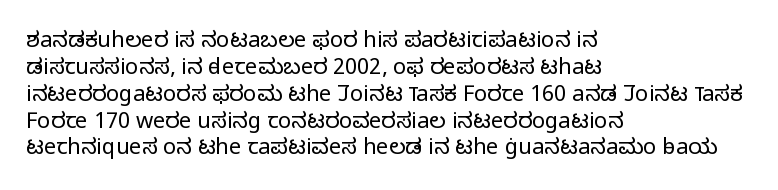
Q: Is the text bold? A: No.
Q: Is the text italic (slanted)? A: No, it is upright.
Q: Is the text underlined? A: No.
Q: How is the paragraph aligned? A: Left-aligned.
Q: Is the spacing between letters normal or unusually wide? A: Normal.
